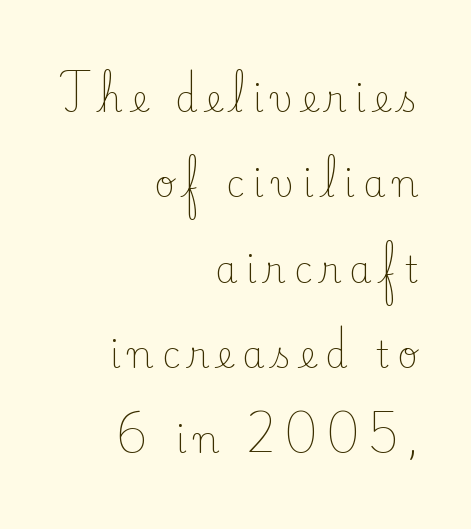
The image shows 36 px light serif type, upright; set right-aligned, loose line spacing (2.37x), unusually wide letter spacing (+0.23 em), not underlined; low stroke contrast and a small x-height.
